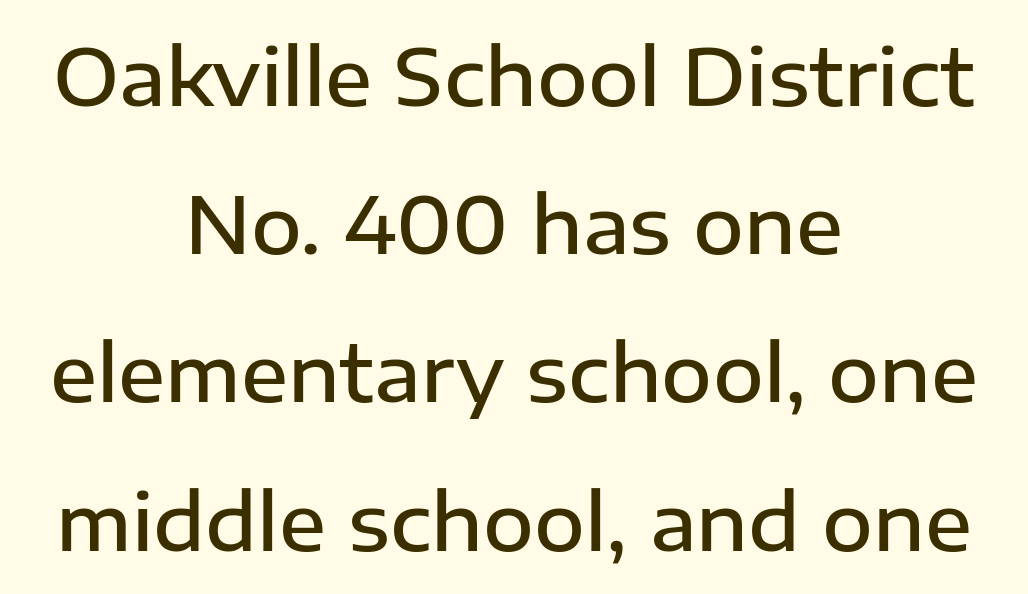
Glyph-to-glyph distance matches everyday printed text. Nope, no serifs anywhere on these letters. How heavy is the stroke? Medium-heavy — a semibold, shy of bold. Loosely led — the rows are spread out. This sample has the flowing, uneven cadence of proportional lettering.
